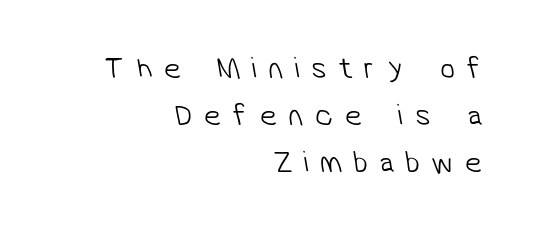
{"serif": "no", "bold": "no", "weight": "light", "width": "normal", "stroke_contrast": "low", "x_height": "medium", "monospaced": "no", "underline": "no", "align": "right", "line_spacing": "normal", "line_spacing_ratio": 1.56, "letter_spacing": "wide", "letter_spacing_em": 0.39, "glyph_px": 30}
